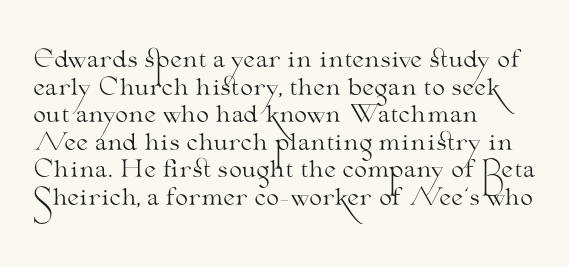
{"italic": "no", "bold": "no", "underline": "no", "align": "left", "line_spacing_ratio": 1.2, "letter_spacing": "normal", "letter_spacing_em": 0.0, "glyph_px": 23}
